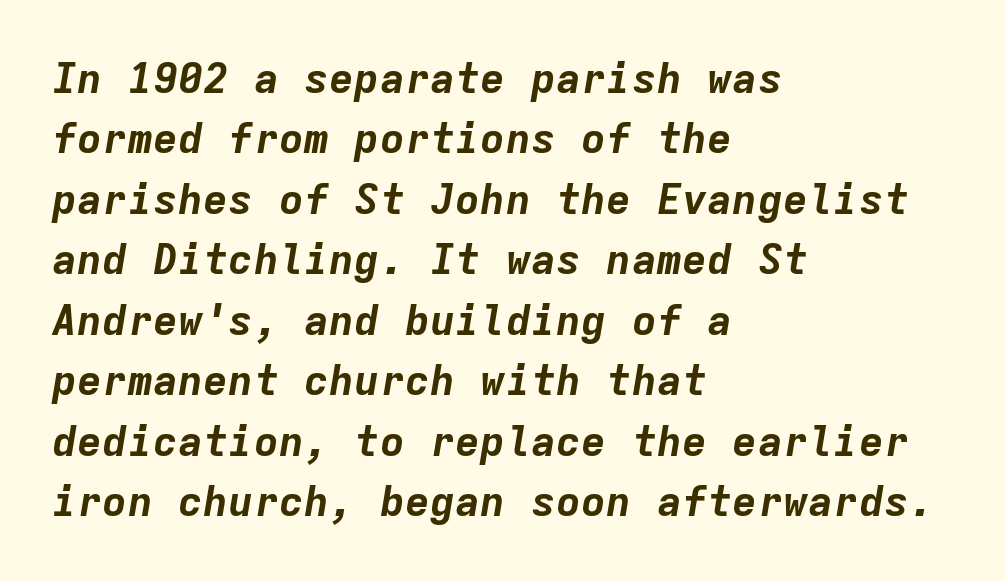
{"italic": "yes", "lean": "right", "slant_degrees": 9, "bold": "yes", "weight": "bold", "width": "normal", "stroke_contrast": "low", "x_height": "medium", "monospaced": "yes", "underline": "no", "align": "left", "line_spacing": "normal", "line_spacing_ratio": 1.44, "letter_spacing": "normal", "letter_spacing_em": 0.0, "glyph_px": 42}
